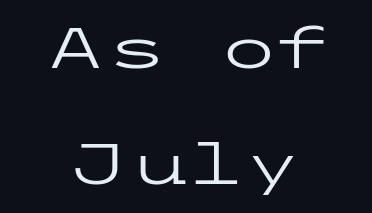
Rows of type keep a wide berth in the vertical direction. Horizontally, the lines are justified to the midpoint only. Quick note: not italic, upright. Letters rest on an invisible, unmarked baseline.
